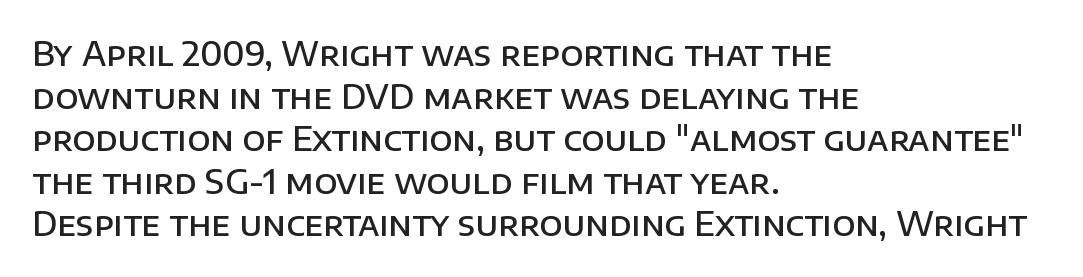
Q: Is the text bold? A: Semi-bold.
Q: Is the text italic (slanted)? A: No, it is upright.
Q: Is the typeface a serif or a sans-serif typeface? A: Sans-serif.
Q: Is the text underlined? A: No.
Q: How is the paragraph aligned? A: Left-aligned.
Q: Is the spacing between letters normal or unusually wide? A: Normal.
Q: Is the spacing between lines tight, normal or loose? A: Normal.
Q: Width (condensed, normal, or wide)? A: Normal.
Q: Stroke contrast? A: Low.
Q: x-height? A: Large.
Q: Monospaced? A: No.
